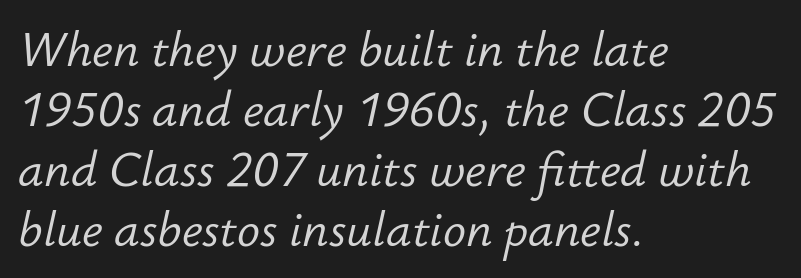
How would I describe the line gaps? Plain and ordinary. Yep, that's italic — everything's leaning. Stems and bowls with no extra thickness — not bold. Compared with typical body copy, the letter spacing here is the same. These lines stack with their left ends in a neat column.
